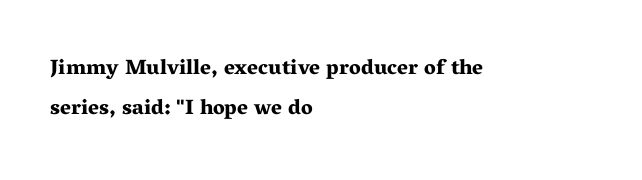
{"italic": "no", "bold": "yes", "underline": "no", "align": "left", "line_spacing_ratio": 1.89, "letter_spacing": "normal", "letter_spacing_em": 0.0, "glyph_px": 21}
